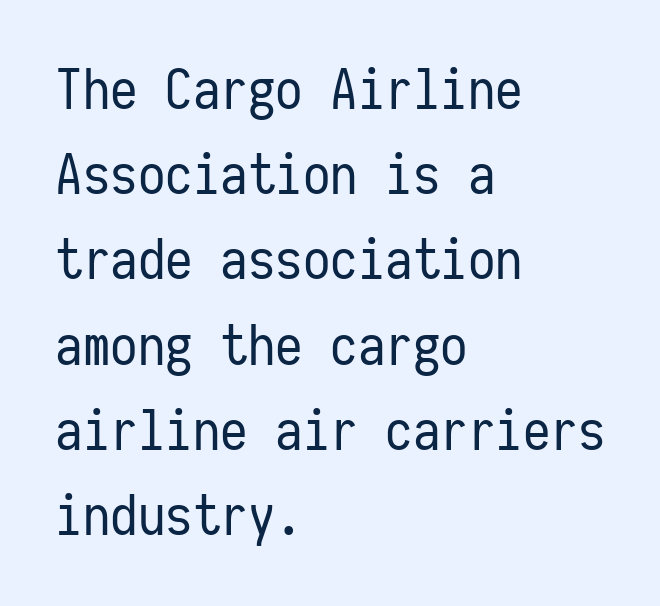
Q: Is the text bold? A: No.
Q: Is the text italic (slanted)? A: No, it is upright.
Q: Is the typeface a serif or a sans-serif typeface? A: Sans-serif.
Q: Is the text underlined? A: No.
Q: How is the paragraph aligned? A: Left-aligned.
Q: Is the spacing between letters normal or unusually wide? A: Normal.
Q: Is the spacing between lines tight, normal or loose? A: Normal.
Q: Width (condensed, normal, or wide)? A: Condensed.
Q: Stroke contrast? A: Low.
Q: x-height? A: Medium.
Q: Monospaced? A: Yes.
